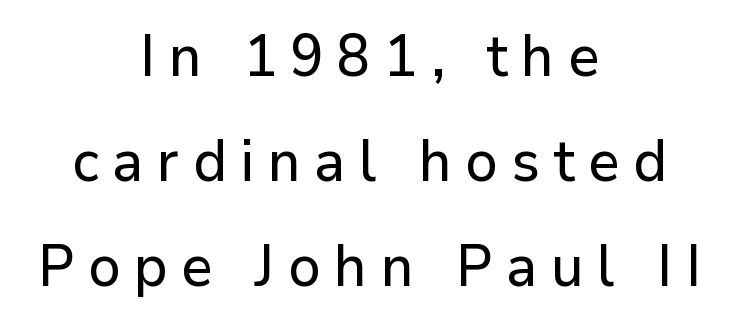
The image shows 58 px sans-serif type, upright; set centered, line spacing 1.81x, unusually wide letter spacing (+0.23 em), not underlined; low stroke contrast and a medium x-height.
